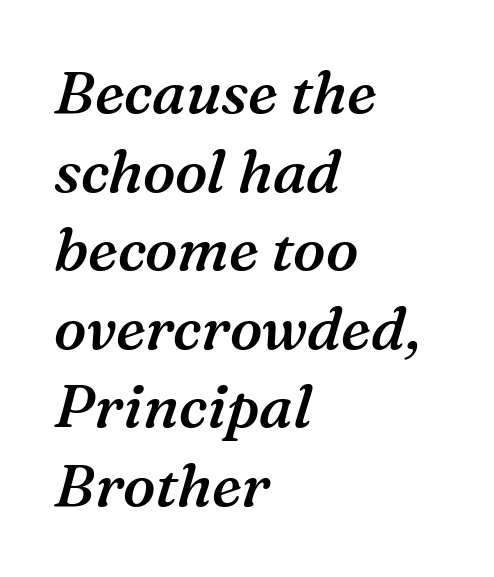
{"serif": "yes", "italic": "yes", "lean": "right", "slant_degrees": 16, "bold": "semi", "weight": "semibold", "width": "normal", "stroke_contrast": "medium", "x_height": "medium", "monospaced": "no", "underline": "no", "align": "left", "line_spacing": "normal", "line_spacing_ratio": 1.31, "letter_spacing": "normal", "letter_spacing_em": 0.0, "glyph_px": 60}
